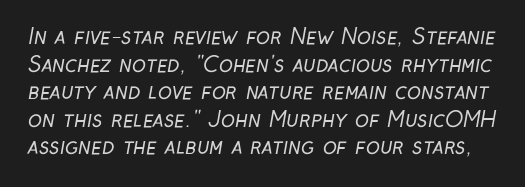
Q: Is the text bold? A: No.
Q: Is the text underlined? A: No.
Q: Is the spacing between letters normal or unusually wide? A: Normal.
Q: Is the spacing between lines tight, normal or loose? A: Normal.
